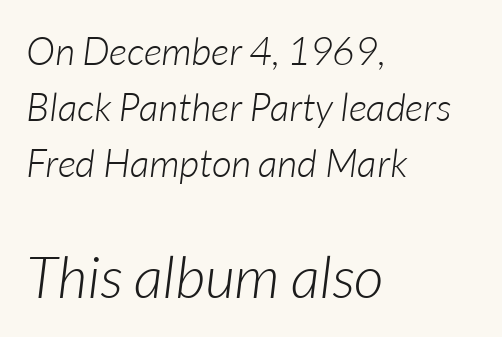
Q: Is the text bold? A: No.
Q: Is the text italic (slanted)? A: Yes, it leans right by about 7 degrees.
Q: Is the text underlined? A: No.
Q: How is the paragraph aligned? A: Left-aligned.
Q: Is the spacing between letters normal or unusually wide? A: Normal.
Q: Is the spacing between lines tight, normal or loose? A: Normal.
Q: Which block of text is set in a larger size, the first (top) or the second (bottom)? A: The second (bottom) one.
Q: Width (condensed, normal, or wide)? A: Normal.
Q: Stroke contrast? A: Low.
Q: x-height? A: Medium.
Q: Monospaced? A: No.
